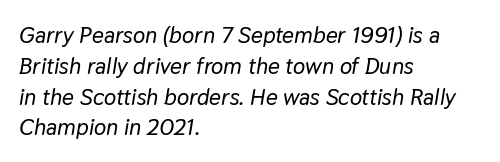
Q: Is the text italic (slanted)? A: Yes, it leans right by about 9 degrees.
Q: Is the text underlined? A: No.
Q: How is the paragraph aligned? A: Left-aligned.
Q: Is the spacing between letters normal or unusually wide? A: Normal.
Q: Is the spacing between lines tight, normal or loose? A: Normal.
